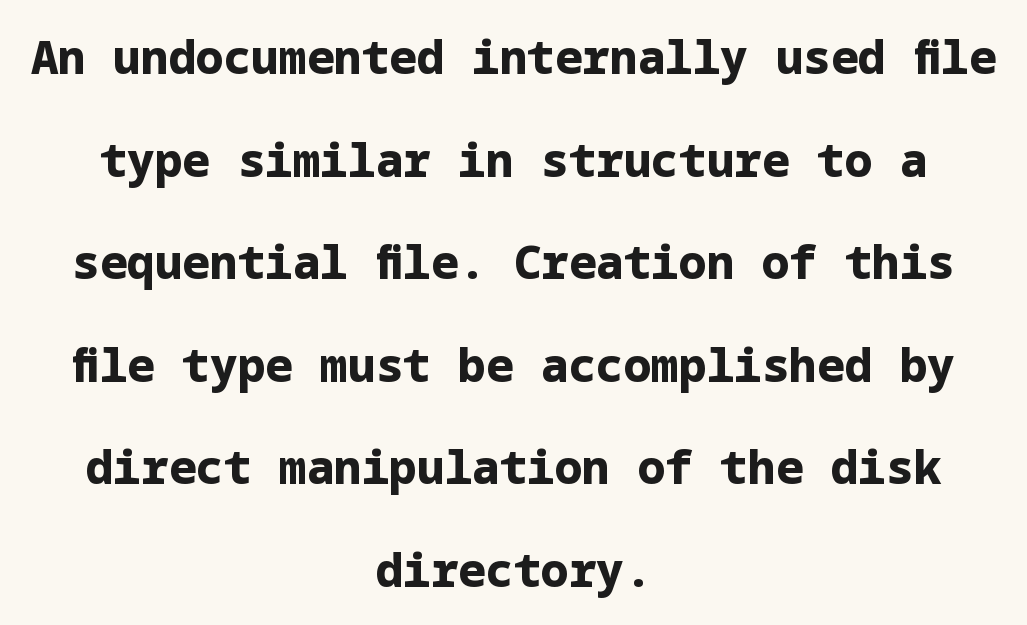
The image shows 46 px bold sans-serif type, upright; set centered, loose line spacing (2.23x), normal letter spacing, not underlined; low stroke contrast and a medium x-height.
